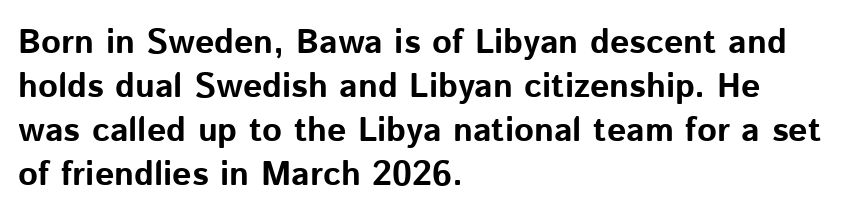
The lettering holds an erect, upright posture throughout. Typesetter's note: full bold, strokes at maximum text heaviness. A student would call this left alignment; a typographer would say flush left, rag right. Do the characters align in a grid? No, the font is proportional. Students, observe: this is what conventionally led text looks like.
